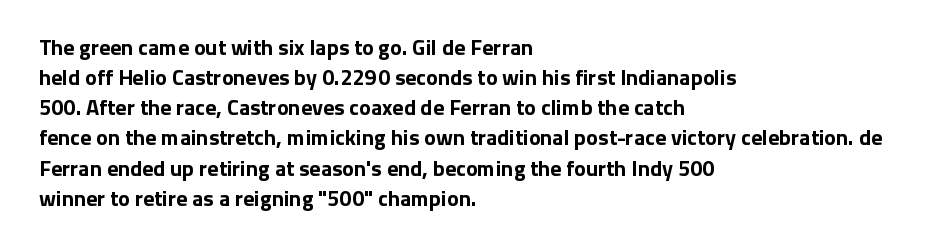
{"italic": "no", "bold": "yes", "underline": "no", "align": "left", "line_spacing": "normal", "line_spacing_ratio": 1.37, "letter_spacing": "normal", "letter_spacing_em": 0.0, "glyph_px": 22}
